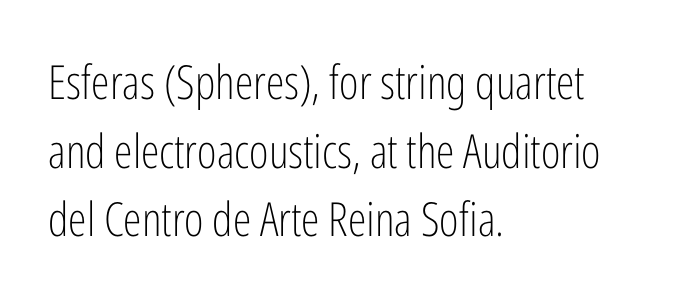
{"serif": "no", "italic": "no", "bold": "no", "weight": "light", "width": "condensed", "stroke_contrast": "low", "x_height": "medium", "monospaced": "no", "underline": "no", "align": "left", "line_spacing": "normal", "line_spacing_ratio": 1.46, "letter_spacing": "normal", "letter_spacing_em": 0.0, "glyph_px": 47}
